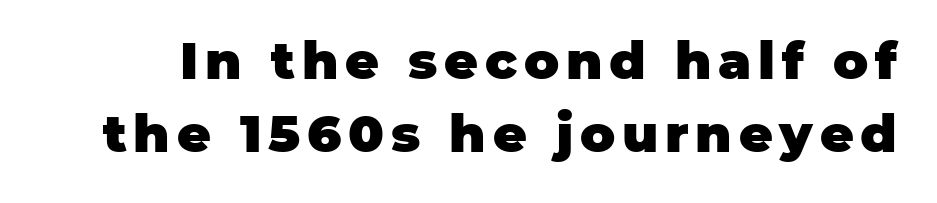
Set as a true bold cut, around the 700 mark. A roman cut, with each character standing at attention. Each letter keeps its own natural width here, so spacing adapts to shape. Check the space under the baseline: it is left empty. This is sans-serif lettering, the kind often seen on screens and signage.
